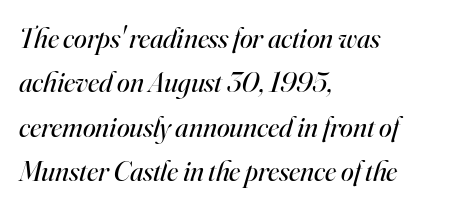
The image shows 29 px regular-weight serif type, italic (leaning right); set left-aligned, normal line spacing (1.53x), normal letter spacing, not underlined; high stroke contrast and a small x-height.
